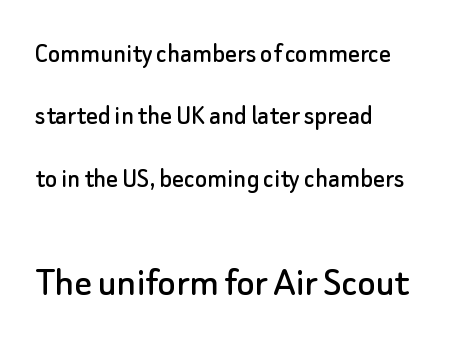
{"serif": "no", "italic": "no", "width": "normal", "stroke_contrast": "low", "x_height": "small", "monospaced": "no", "underline": "no", "align": "left", "line_spacing": "loose", "line_spacing_ratio": 2.15, "letter_spacing": "normal", "letter_spacing_em": 0.0, "larger_block": "second", "size_ratio": 1.48, "glyph_px": 43}
